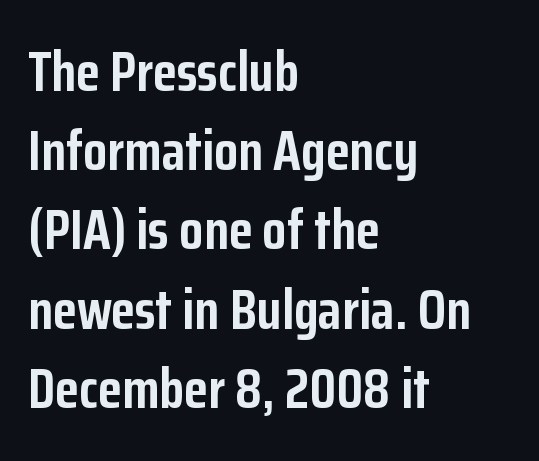
In terms of weight, the rendering is a true, heavy bold. Unlike a traditional serif, this face leaves its strokes unadorned. Each letter keeps its own natural width here, so spacing adapts to shape. Designer's note — italics off, roman on.
